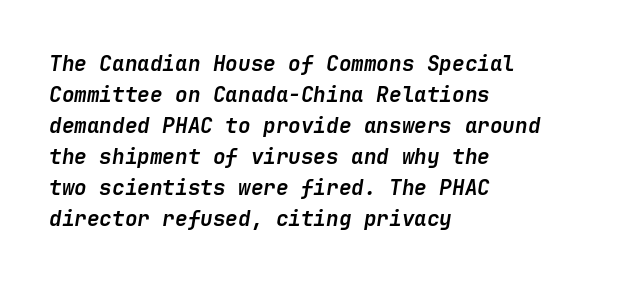
The image shows 21 px bold type, italic (leaning right); set left-aligned, normal line spacing (1.48x), normal letter spacing, not underlined.
